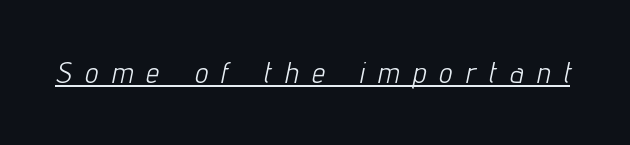
The image shows 29 px light, condensed type, italic (leaning right); set unusually wide letter spacing (+0.48 em), underlined; low stroke contrast and a medium x-height.
